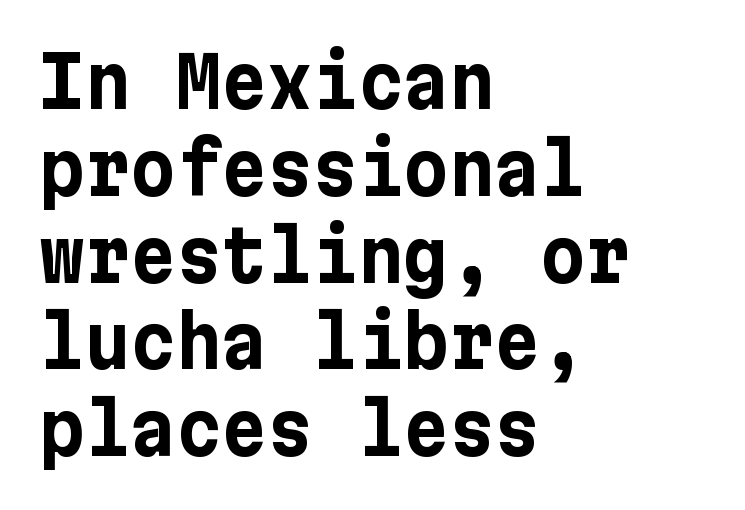
{"serif": "no", "italic": "no", "bold": "yes", "weight": "bold", "width": "normal", "stroke_contrast": "low", "x_height": "medium", "underline": "no", "align": "left", "line_spacing_ratio": 1.24, "letter_spacing": "normal", "letter_spacing_em": 0.0, "glyph_px": 70}
